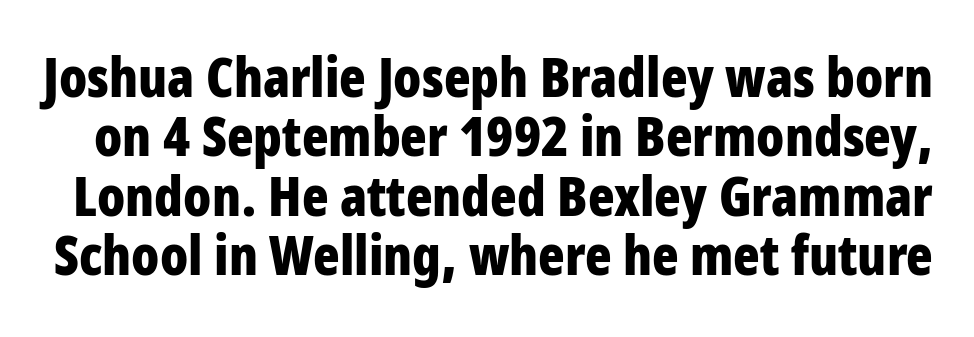
Words float on clear page, feet unadorned. Serifs: no, the terminals of the letterforms are clean. This sample uses an upright cut, with every glyph sitting square on the baseline. Words appear dense and cohesive because spacing is normal. These lines huddle together more closely than default settings would place them.
